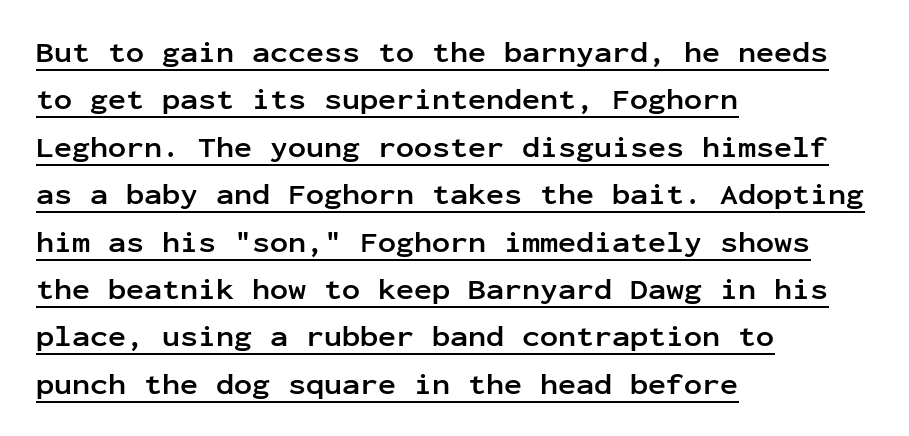
Left-aligned paragraph, ragged on the right. A continuous stroke trails under the words, as in a hyperlink. A roman cut, with each character standing at attention. Each letter, wide or thin by design, is forced into the same width here.
